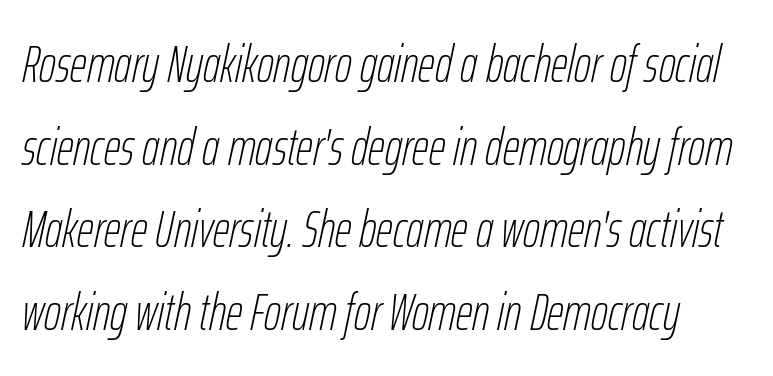
Q: Is the text bold? A: No.
Q: Is the text italic (slanted)? A: Yes, it leans right by about 12 degrees.
Q: Is the text underlined? A: No.
Q: Is the spacing between letters normal or unusually wide? A: Normal.
Q: Is the spacing between lines tight, normal or loose? A: Normal.
Q: Width (condensed, normal, or wide)? A: Condensed.
Q: Stroke contrast? A: Low.
Q: x-height? A: Medium.
Q: Monospaced? A: No.
